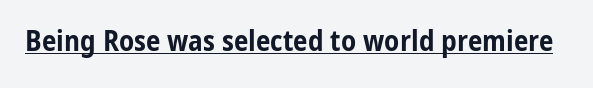
The image shows 29 px bold, condensed sans-serif type, upright; set normal letter spacing, underlined; low stroke contrast and a medium x-height.
